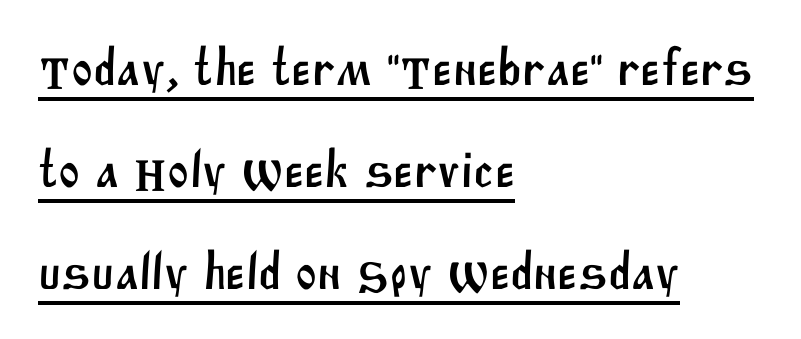
{"serif": "no", "width": "normal", "stroke_contrast": "medium", "x_height": "large", "monospaced": "no", "underline": "yes", "align": "left", "line_spacing": "loose", "line_spacing_ratio": 1.96, "letter_spacing": "normal", "letter_spacing_em": 0.0, "glyph_px": 52}
